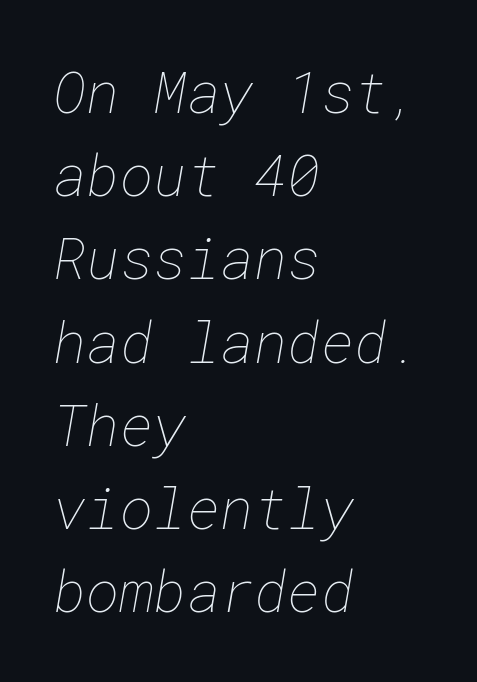
The paragraph has a hard left edge and a soft right edge. The vertical gap from one line to the next is medium. Descender tails drop into unmarked territory. Compared with typical body copy, the letter spacing here is the same. The characters are drawn with everyday or finer stroke widths.
